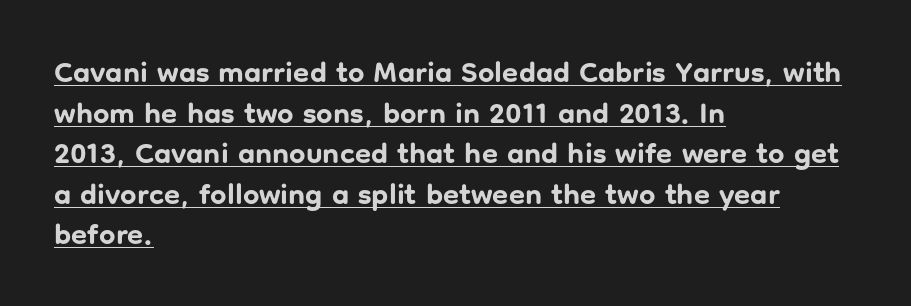
{"serif": "no", "italic": "no", "bold": "yes", "weight": "bold", "width": "normal", "stroke_contrast": "low", "x_height": "medium", "monospaced": "no", "underline": "yes", "align": "left", "line_spacing": "normal", "line_spacing_ratio": 1.4, "letter_spacing": "normal", "letter_spacing_em": 0.0, "glyph_px": 29}
